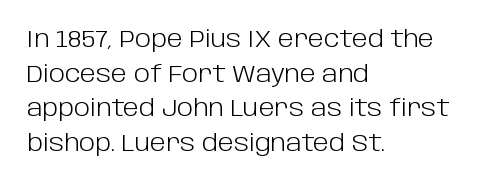
Regarding leading, the lines here are spaced in the standard way. The letters look calm and open, with moderate or lighter stems. Layout note: lines flush left. The rendering keeps characters at their native spacing. The lettering stays uniformly vertical, giving the passage a roman look. Underline: absent.
